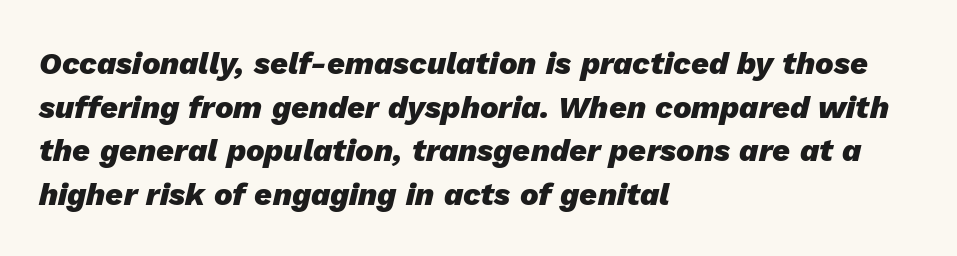
{"italic": "yes", "lean": "right", "slant_degrees": 13, "bold": "yes", "weight": "heavy", "width": "normal", "stroke_contrast": "low", "x_height": "medium", "monospaced": "no", "underline": "no", "align": "left", "line_spacing": "normal", "line_spacing_ratio": 1.41, "letter_spacing": "normal", "letter_spacing_em": 0.0, "glyph_px": 31}
